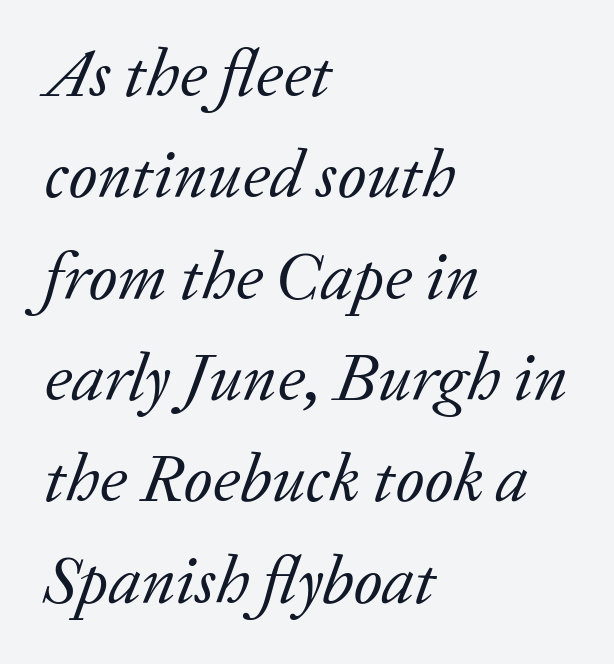
{"serif": "yes", "italic": "yes", "lean": "right", "slant_degrees": 20, "bold": "no", "weight": "regular", "width": "normal", "stroke_contrast": "low", "x_height": "medium", "monospaced": "no", "underline": "no", "align": "left", "line_spacing": "normal", "line_spacing_ratio": 1.49, "letter_spacing": "normal", "letter_spacing_em": 0.0, "glyph_px": 68}
